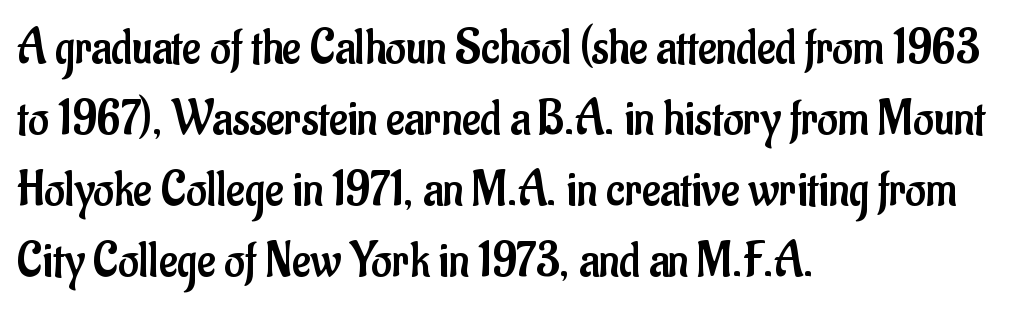
A roman cut, with each character standing at attention. Caption: face not bold, strokes unweighted. Clear beneath every line of the passage. Notice how descenders clear the ascenders below comfortably — that's standard leading.
